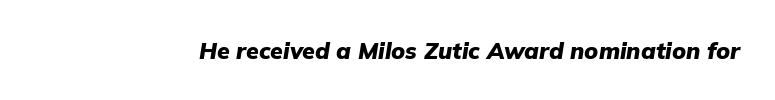
The image shows 23 px bold type, italic (leaning right); set normal letter spacing, not underlined.
